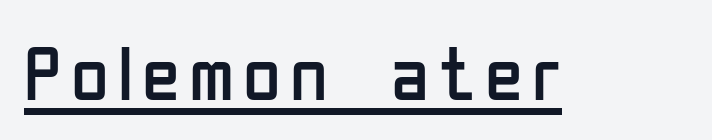
Q: Is the text bold? A: No.
Q: Is the text italic (slanted)? A: No, it is upright.
Q: Is the typeface a serif or a sans-serif typeface? A: Sans-serif.
Q: Is the text underlined? A: Yes.
Q: Width (condensed, normal, or wide)? A: Condensed.
Q: Stroke contrast? A: Low.
Q: x-height? A: Medium.
Q: Monospaced? A: No.
